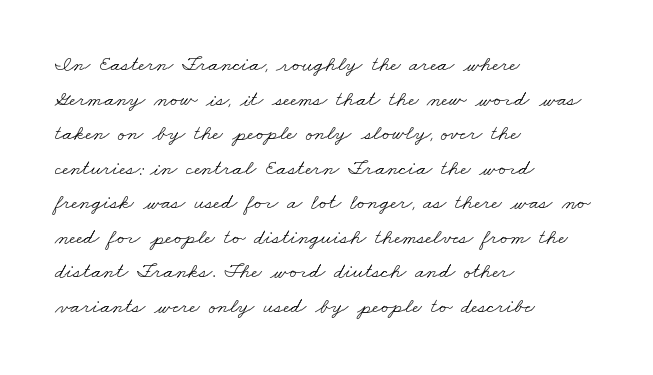
The image shows 22 px text type; set left-aligned, normal line spacing (1.57x), normal letter spacing, not underlined.
